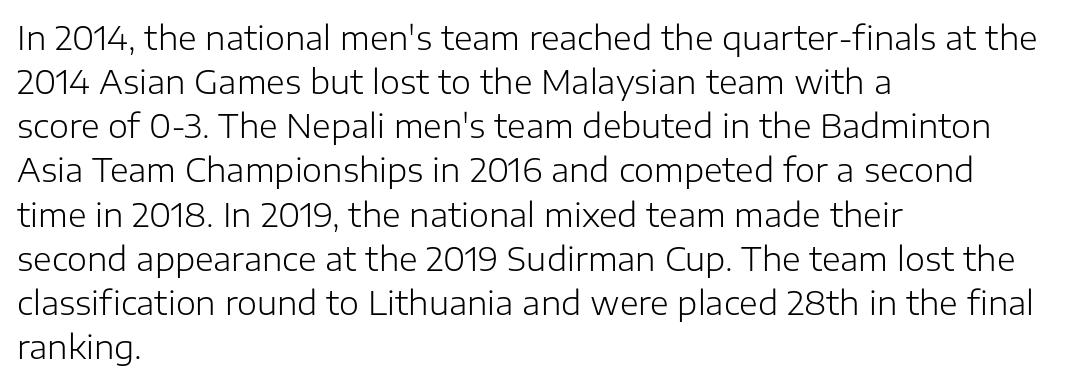
{"serif": "no", "italic": "no", "bold": "no", "weight": "light", "width": "normal", "stroke_contrast": "low", "x_height": "medium", "monospaced": "no", "underline": "no", "align": "left", "line_spacing": "normal", "line_spacing_ratio": 1.38, "letter_spacing": "normal", "letter_spacing_em": 0.0, "glyph_px": 32}
